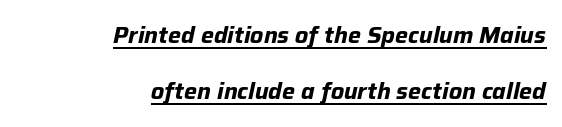
{"italic": "yes", "lean": "right", "slant_degrees": 12, "bold": "yes", "underline": "yes", "align": "right", "line_spacing": "loose", "line_spacing_ratio": 2.44, "letter_spacing": "normal", "letter_spacing_em": 0.0, "glyph_px": 23}
